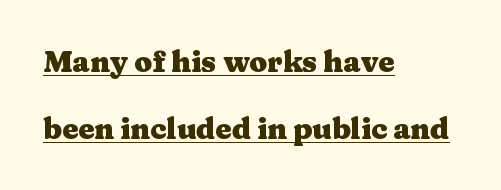
Posture: upright roman. Is this a fixed-width face? No — the glyphs have proportional, varying widths. Typographically, this falls in the serif category. The words here are underlined.
